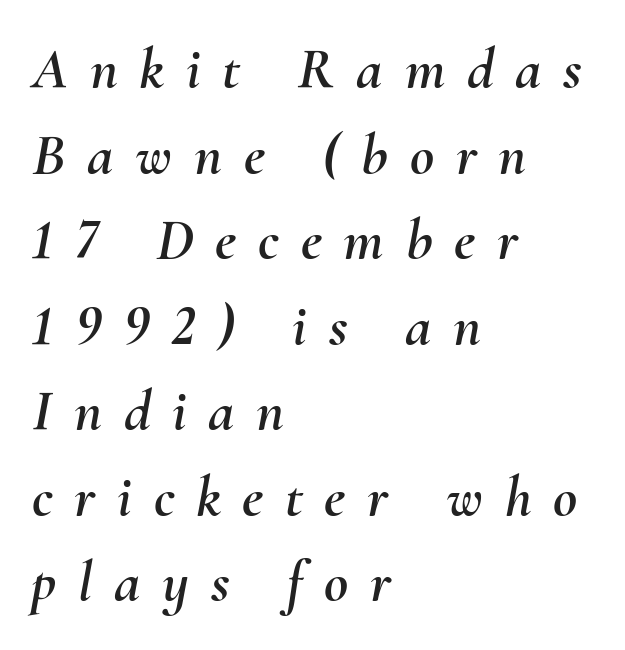
Q: Is the text italic (slanted)? A: Yes, it leans right by about 10 degrees.
Q: Is the text underlined? A: No.
Q: How is the paragraph aligned? A: Left-aligned.
Q: Is the spacing between letters normal or unusually wide? A: Unusually wide.
Q: Is the spacing between lines tight, normal or loose? A: Normal.
Q: Width (condensed, normal, or wide)? A: Normal.
Q: Stroke contrast? A: Medium.
Q: x-height? A: Small.
Q: Monospaced? A: No.
